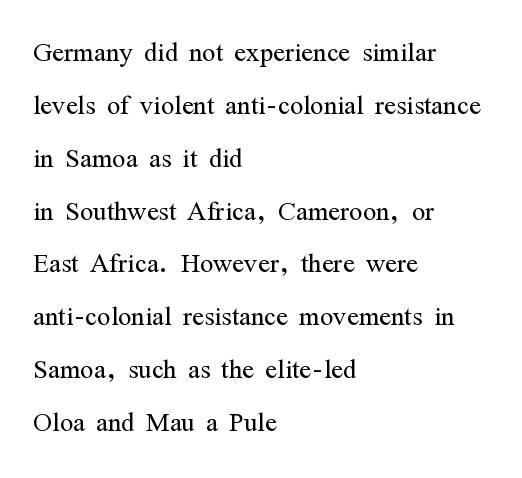
The image shows 35 px light, condensed serif type, upright; set left-aligned, normal line spacing (1.51x), normal letter spacing, not underlined; medium stroke contrast and a medium x-height.
